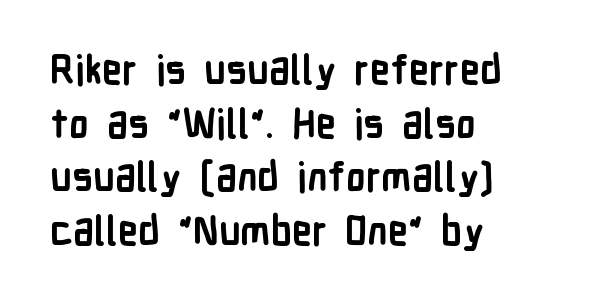
Q: Is the text bold? A: Yes.
Q: Is the text italic (slanted)? A: No, it is upright.
Q: Is the typeface a serif or a sans-serif typeface? A: Sans-serif.
Q: Is the text underlined? A: No.
Q: How is the paragraph aligned? A: Left-aligned.
Q: Is the spacing between letters normal or unusually wide? A: Normal.
Q: Is the spacing between lines tight, normal or loose? A: Normal.
Q: Width (condensed, normal, or wide)? A: Condensed.
Q: Stroke contrast? A: Low.
Q: x-height? A: Medium.
Q: Monospaced? A: No.
